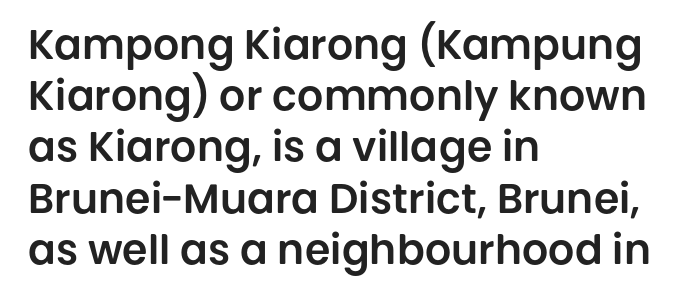
Character widths vary here, with narrow letters taking less room than wide ones. Each new line begins a customary step beneath the previous one. Each word holds together tightly as a unit, with standard inter-letter gaps. Descenders are the only things crossing below the line. Typographically, this falls in the sans-serif category. Upright lettering throughout.
